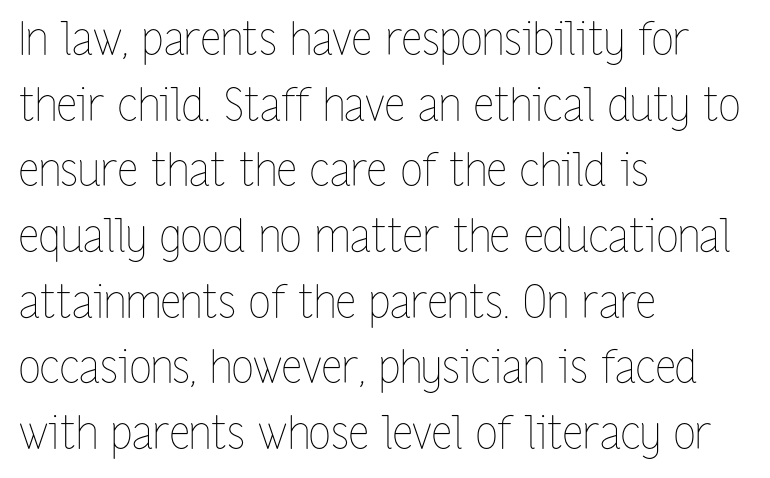
Q: Is the text bold? A: No.
Q: Is the text italic (slanted)? A: No, it is upright.
Q: Is the text underlined? A: No.
Q: How is the paragraph aligned? A: Left-aligned.
Q: Is the spacing between letters normal or unusually wide? A: Normal.
Q: Is the spacing between lines tight, normal or loose? A: Normal.
Q: Width (condensed, normal, or wide)? A: Condensed.
Q: Stroke contrast? A: Low.
Q: x-height? A: Medium.
Q: Monospaced? A: No.
